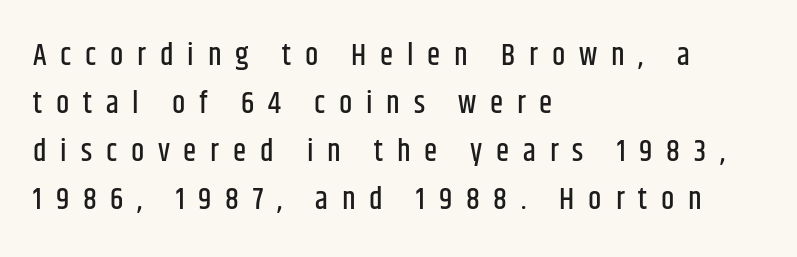
The image shows 30 px condensed sans-serif type, upright; set left-aligned, normal line spacing (1.6x), unusually wide letter spacing (+0.46 em), not underlined; low stroke contrast and a large x-height.
